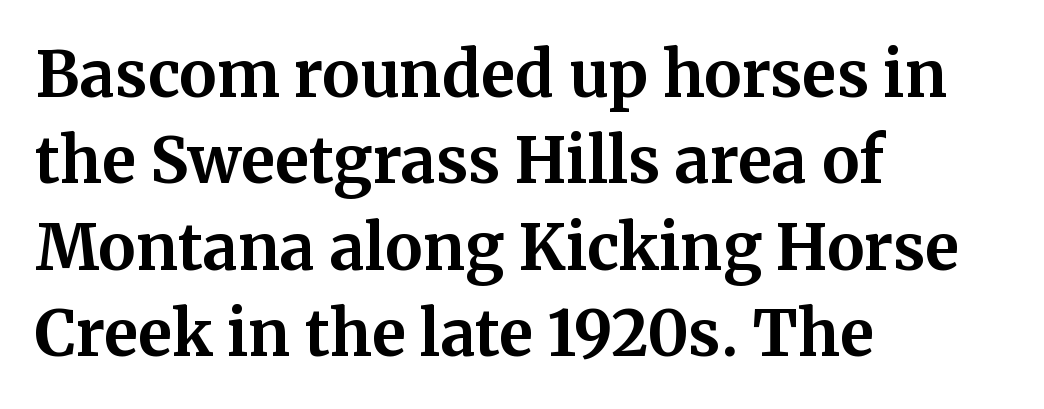
This block has exactly the height ordinary leading produces. Compared with an ordinary text face, these strokes are far heavier — a full bold. Does the lettering tilt? It doesn't — this is upright. The gaps between neighbouring characters are ordinary and unremarkable.
